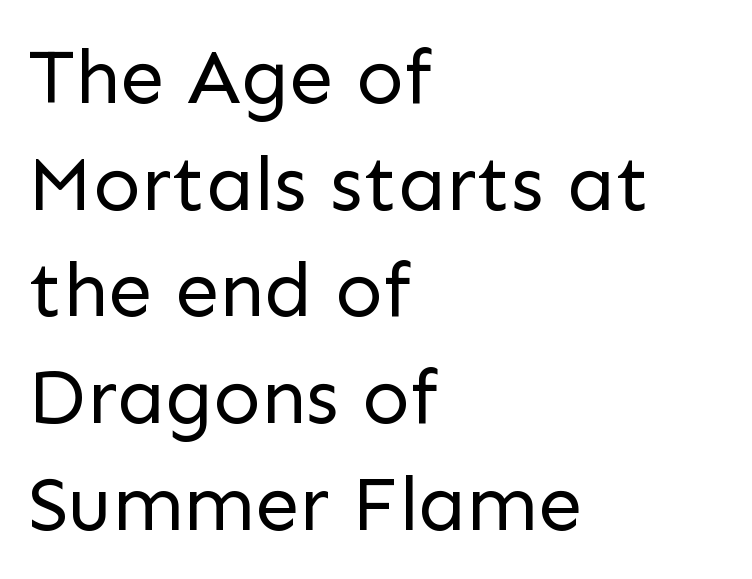
Weight: in the light-to-regular range. The lines in this sample share a left origin and differ only in where they stop. You can tell from the bare stems that sans-serif type was used. Decoration check: the copy has no underline.
